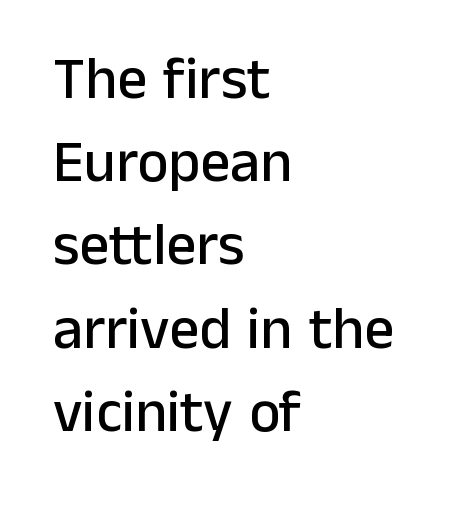
Vertical spacing — default. The type family on display is of the sans-serif kind. These lines stack with their left ends in a neat column. The face used here is proportionally spaced, like ordinary book or web type. Is there any slant? The stems are plumb. No extra tracking has been applied to these lines.
